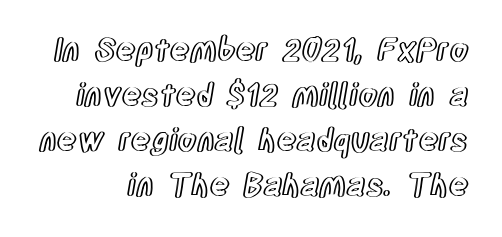
Q: Is the text italic (slanted)? A: Yes.
Q: Is the text underlined? A: No.
Q: Is the spacing between letters normal or unusually wide? A: Normal.
Q: Is the spacing between lines tight, normal or loose? A: Normal.
Q: Width (condensed, normal, or wide)? A: Condensed.
Q: x-height? A: Large.
Q: Monospaced? A: No.
